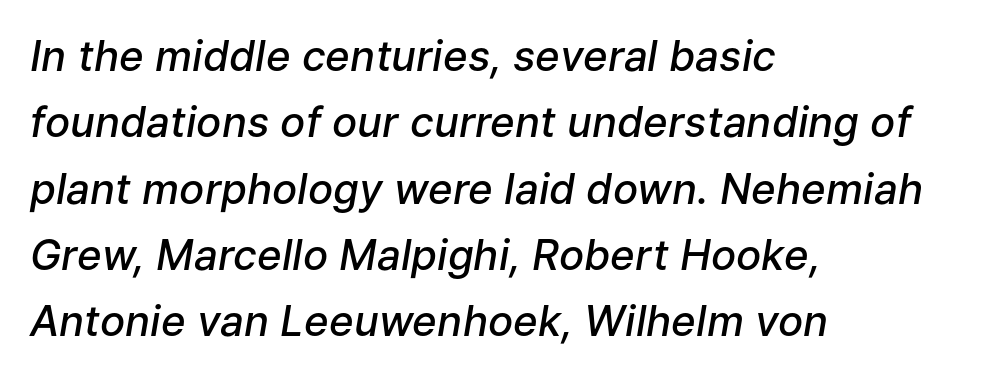
The image shows 42 px semibold type, italic (leaning right); set left-aligned, normal line spacing (1.58x), normal letter spacing, not underlined; low stroke contrast and a medium x-height.
